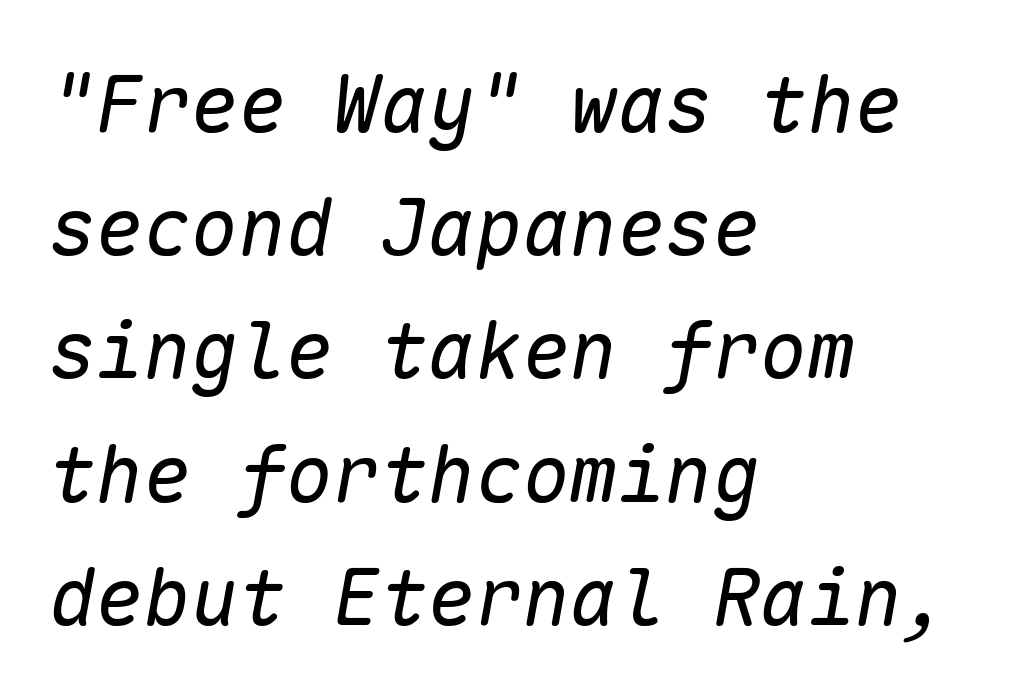
The letters are slanted; this is an italic face. This sample has the even, mechanical cadence of fixed-width lettering. The passage shown is not bold in any degree. In terms of leading, this rendering sits right in the middle.
